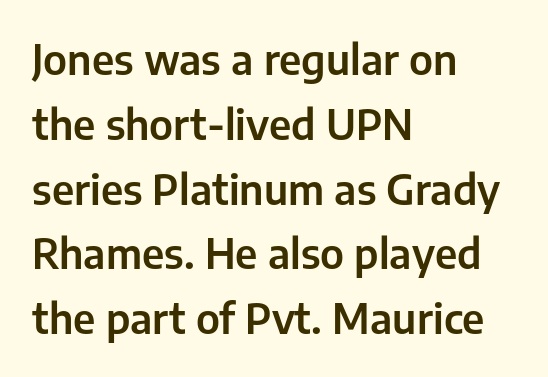
Q: Is the text italic (slanted)? A: No, it is upright.
Q: Is the typeface a serif or a sans-serif typeface? A: Sans-serif.
Q: Is the text underlined? A: No.
Q: How is the paragraph aligned? A: Left-aligned.
Q: Is the spacing between letters normal or unusually wide? A: Normal.
Q: Is the spacing between lines tight, normal or loose? A: Normal.
Q: Width (condensed, normal, or wide)? A: Normal.
Q: Stroke contrast? A: Low.
Q: x-height? A: Medium.
Q: Monospaced? A: No.
